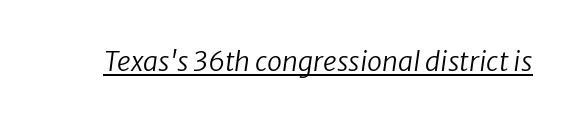
Is the letter spacing exaggerated? No — it looks like the ordinary default. Stem width sits at or under what a default text font uses. Underline: present.
